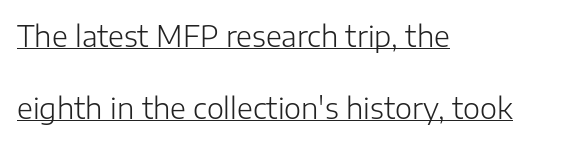
Spacing verdict: proportional, widths tailored to each character. The typeface has the unassuming heft of standard copy or less. A typesetter would label this face a sans. The leading is generous, giving the passage an open texture.
